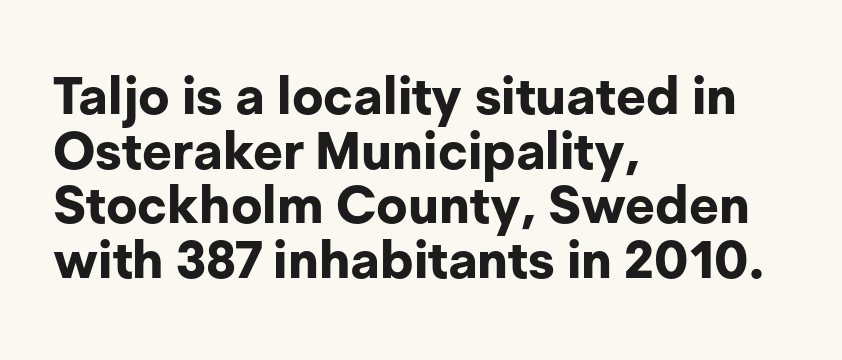
You can tell it's not italic because the verticals are truly vertical. The rendering anchors every line to the left-hand side. This sample has the flowing, uneven cadence of proportional lettering. How are the letters spaced? Ordinarily, with no added tracking.
